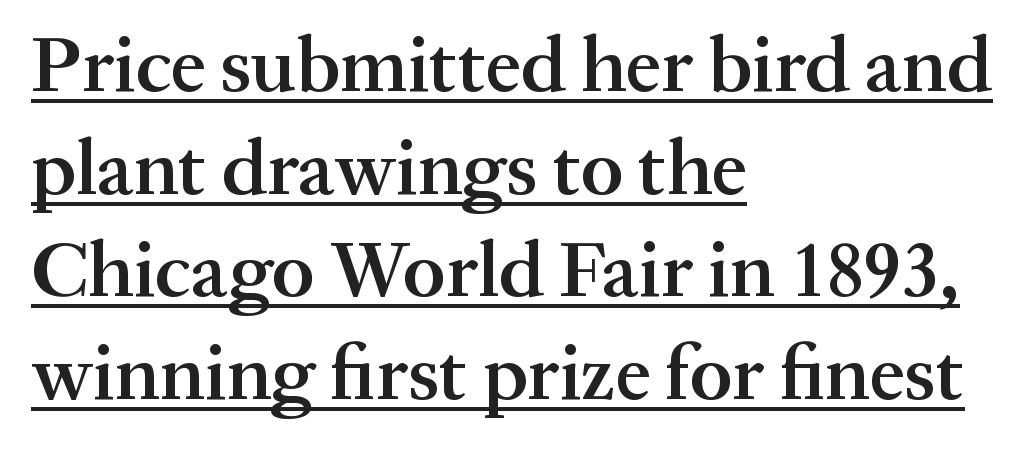
The image shows 79 px semibold serif type, upright; set left-aligned, normal line spacing (1.3x), normal letter spacing, underlined; medium stroke contrast and a medium x-height.
